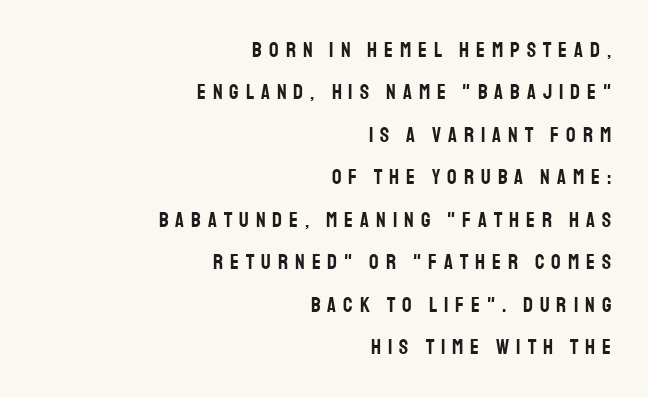
The image shows 21 px text type, upright; set right-aligned, loose line spacing (2.02x), unusually wide letter spacing (+0.33 em), not underlined.
